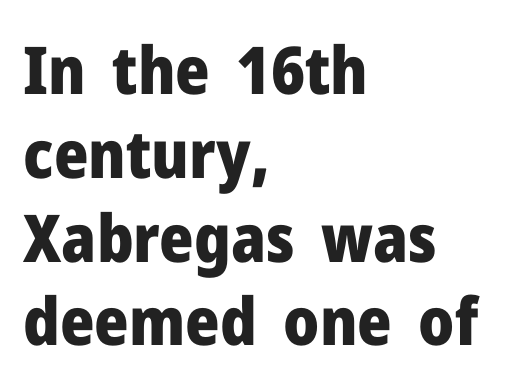
The image shows 66 px heavy sans-serif type, upright; set left-aligned, normal line spacing (1.27x), normal letter spacing, not underlined; low stroke contrast and a medium x-height.
